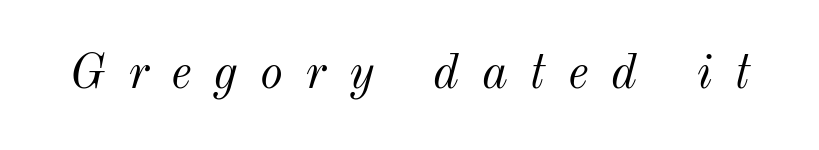
{"italic": "yes", "lean": "right", "slant_degrees": 12, "bold": "no", "weight": "light", "width": "normal", "stroke_contrast": "medium", "x_height": "small", "monospaced": "no", "underline": "no", "letter_spacing": "wide", "letter_spacing_em": 0.46, "glyph_px": 49}
